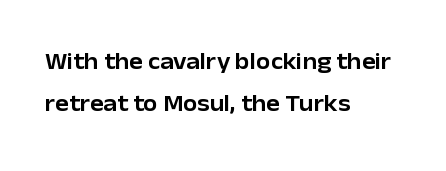
The image shows 23 px text type, upright; set left-aligned, line spacing 1.84x, normal letter spacing, not underlined.
